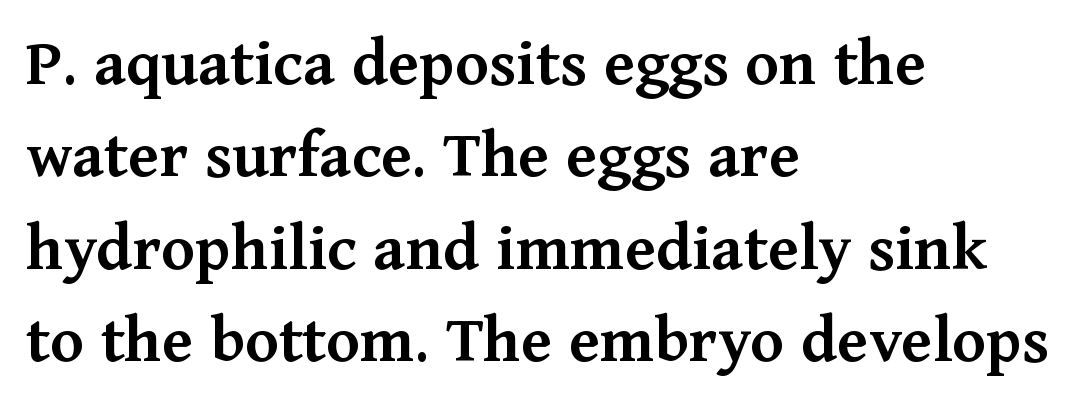
{"serif": "yes", "italic": "no", "bold": "semi", "weight": "semibold", "width": "normal", "stroke_contrast": "medium", "x_height": "medium", "monospaced": "no", "underline": "no", "align": "left", "line_spacing": "normal", "line_spacing_ratio": 1.32, "letter_spacing": "normal", "letter_spacing_em": 0.0, "glyph_px": 70}
